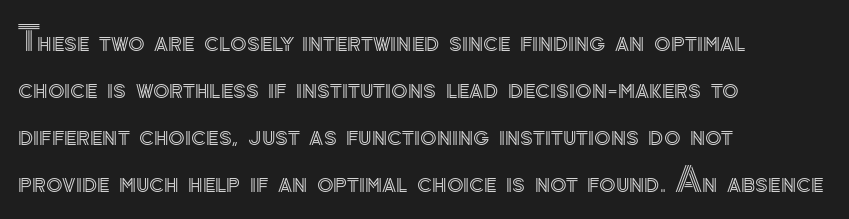
The block of text has a typical density, with ordinary space between rows. Looks like regular typesetting: each glyph gets only the width it needs. The rendering anchors every line to the left-hand side. What stands out about the letter spacing? Nothing — it is the standard amount.
